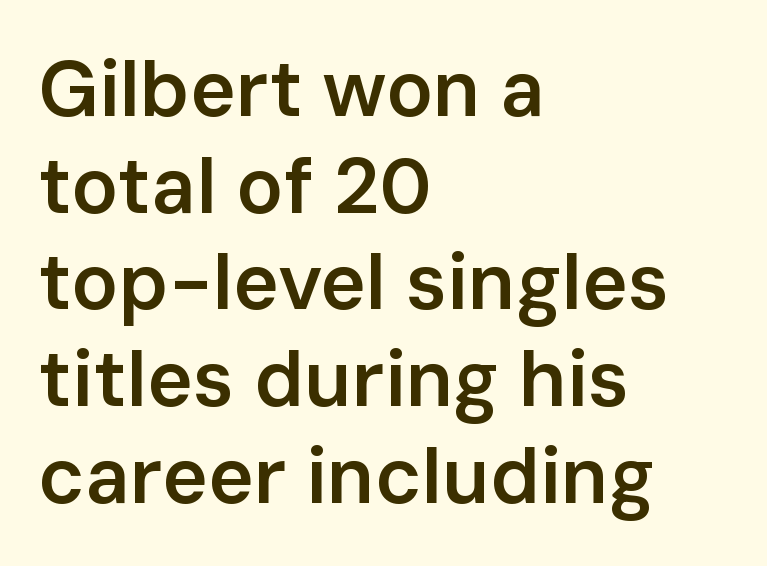
Q: Is the text bold? A: Semi-bold.
Q: Is the text italic (slanted)? A: No, it is upright.
Q: Is the typeface a serif or a sans-serif typeface? A: Sans-serif.
Q: Is the text underlined? A: No.
Q: How is the paragraph aligned? A: Left-aligned.
Q: Is the spacing between letters normal or unusually wide? A: Normal.
Q: Width (condensed, normal, or wide)? A: Normal.
Q: Stroke contrast? A: Low.
Q: x-height? A: Medium.
Q: Monospaced? A: No.
